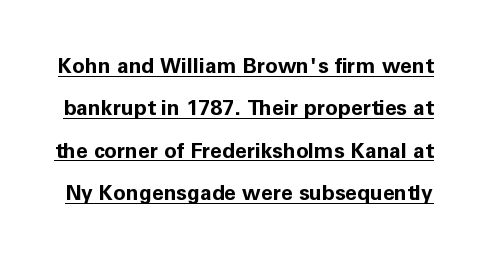
Q: Is the text bold? A: Yes.
Q: Is the text italic (slanted)? A: No, it is upright.
Q: Is the text underlined? A: Yes.
Q: Is the spacing between letters normal or unusually wide? A: Normal.
Q: Is the spacing between lines tight, normal or loose? A: Loose.
